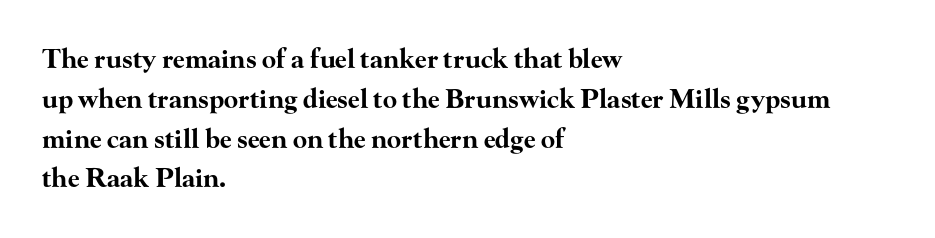
The image shows 26 px bold type, upright; set left-aligned, normal line spacing (1.53x), normal letter spacing, not underlined.
